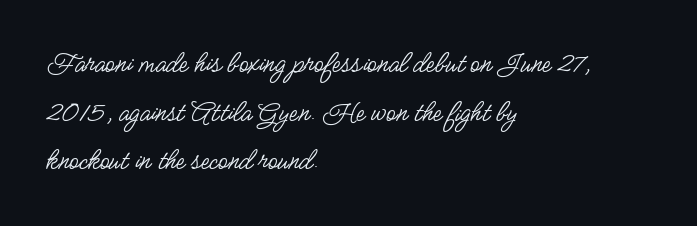
The tracking reads as untouched default to a designer's eye. Horizontal alignment here is leftward, the default for most running prose. Bare-footed words on every line. A sans-serif font was chosen for this passage.
